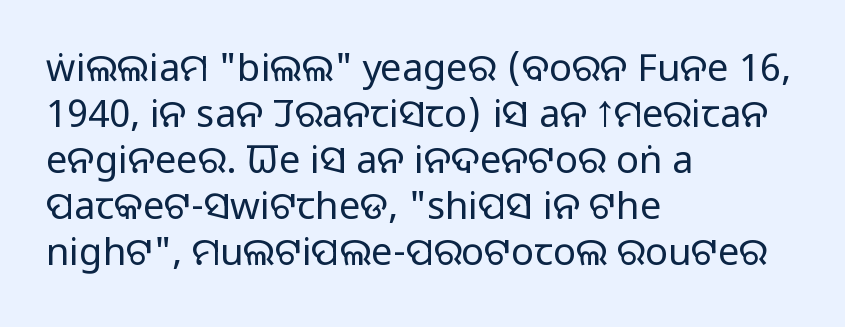
A sans-serif font was chosen for this passage. Look at the tracking — it's just the regular setting, nothing added. A typesetter would call this proportional, since set widths differ per character. Visually the block forms a straight wall on the left and a jagged coastline on the right.
